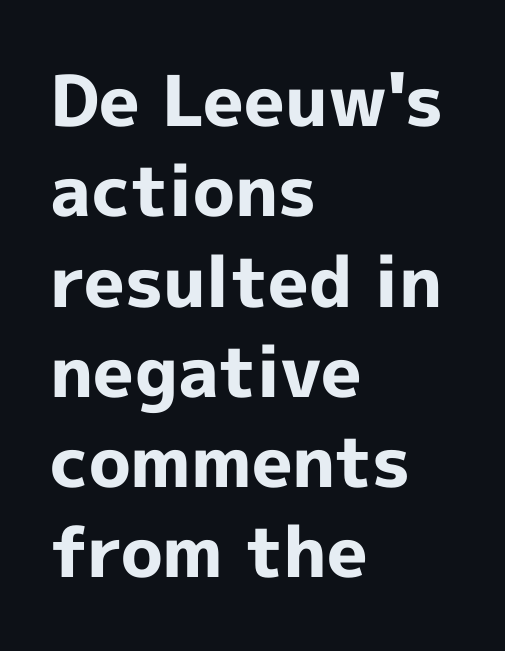
{"serif": "no", "italic": "no", "bold": "yes", "weight": "bold", "width": "normal", "x_height": "medium", "monospaced": "no", "underline": "no", "align": "left", "line_spacing": "normal", "line_spacing_ratio": 1.29, "letter_spacing": "normal", "letter_spacing_em": 0.0, "glyph_px": 70}
